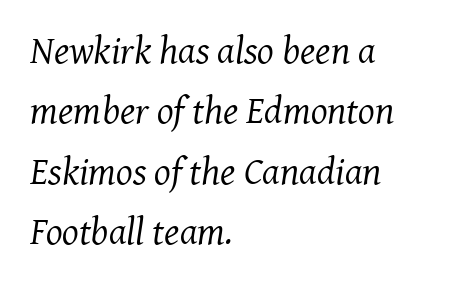
The image shows 39 px regular-weight serif type, italic (leaning right); set left-aligned, normal line spacing (1.55x), normal letter spacing, not underlined; medium stroke contrast and a medium x-height.
